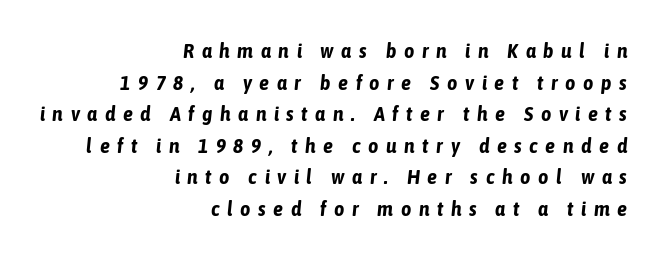
{"italic": "yes", "lean": "right", "slant_degrees": 6, "bold": "yes", "underline": "no", "align": "right", "line_spacing": "normal", "line_spacing_ratio": 1.58, "letter_spacing": "wide", "letter_spacing_em": 0.38, "glyph_px": 20}
